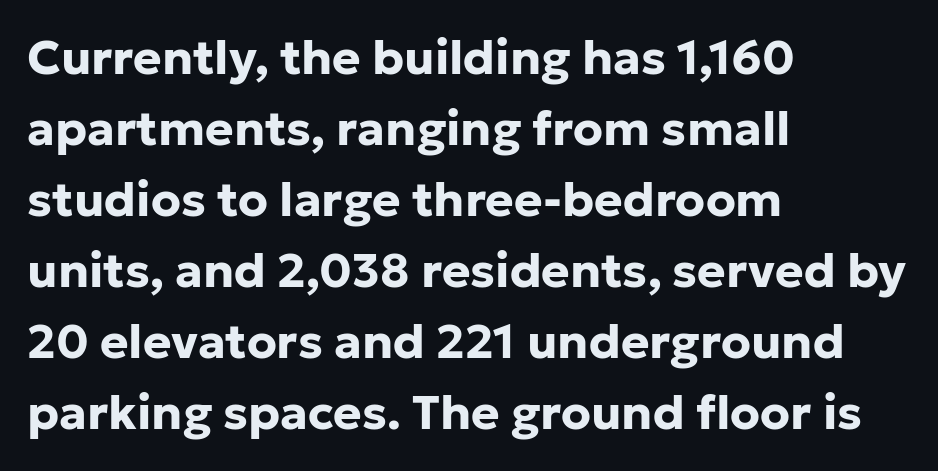
Q: Is the text bold? A: Yes.
Q: Is the text italic (slanted)? A: No, it is upright.
Q: Is the typeface a serif or a sans-serif typeface? A: Sans-serif.
Q: Is the text underlined? A: No.
Q: How is the paragraph aligned? A: Left-aligned.
Q: Is the spacing between letters normal or unusually wide? A: Normal.
Q: Is the spacing between lines tight, normal or loose? A: Normal.
Q: Width (condensed, normal, or wide)? A: Normal.
Q: Stroke contrast? A: Low.
Q: x-height? A: Medium.
Q: Monospaced? A: No.
